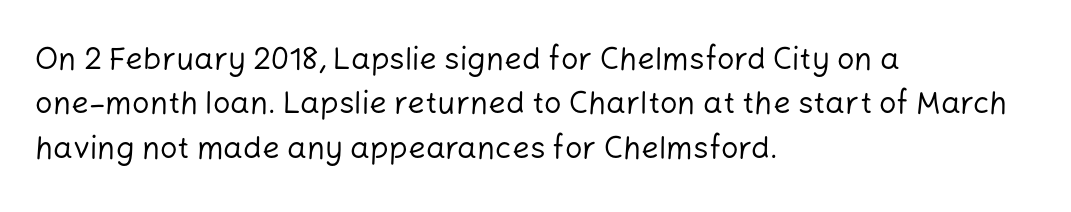
Q: Is the text bold? A: No.
Q: Is the text italic (slanted)? A: No, it is upright.
Q: Is the typeface a serif or a sans-serif typeface? A: Sans-serif.
Q: Is the text underlined? A: No.
Q: How is the paragraph aligned? A: Left-aligned.
Q: Is the spacing between letters normal or unusually wide? A: Normal.
Q: Is the spacing between lines tight, normal or loose? A: Normal.
Q: Width (condensed, normal, or wide)? A: Normal.
Q: Stroke contrast? A: Low.
Q: x-height? A: Medium.
Q: Monospaced? A: No.
